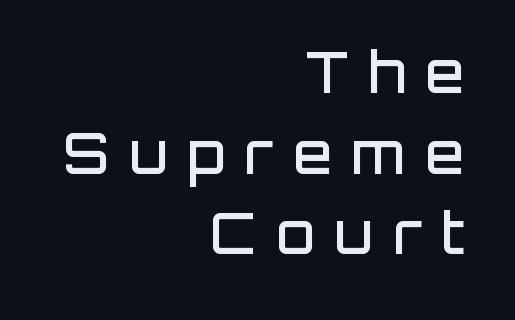
The passage shown is semibold, sitting just below true bold. Ordinary non-slanted type is in use. The typesetter chose a ragged-left arrangement here. Underlining? Definitely not there. The tracking jumps out immediately: characters are airy and widely separated.
